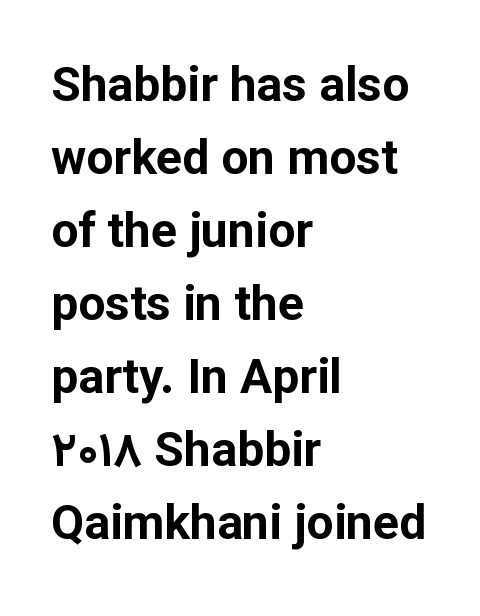
Q: Is the text bold? A: Yes.
Q: Is the text italic (slanted)? A: No, it is upright.
Q: Is the typeface a serif or a sans-serif typeface? A: Sans-serif.
Q: Is the text underlined? A: No.
Q: How is the paragraph aligned? A: Left-aligned.
Q: Is the spacing between letters normal or unusually wide? A: Normal.
Q: Is the spacing between lines tight, normal or loose? A: Normal.
Q: Width (condensed, normal, or wide)? A: Normal.
Q: Stroke contrast? A: Low.
Q: x-height? A: Medium.
Q: Monospaced? A: No.
